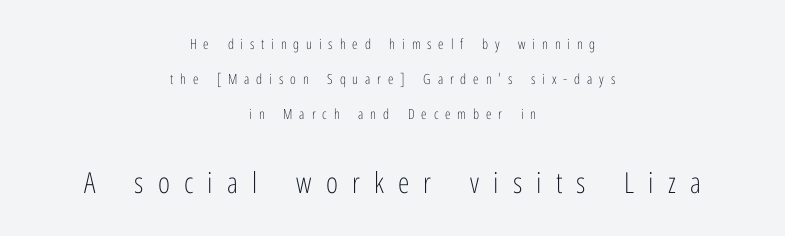
The image shows 29 px light, condensed sans-serif type, upright; set centered, loose line spacing (2.49x), unusually wide letter spacing (+0.49 em), not underlined; the second (bottom) block is 2.07x larger; low stroke contrast and a medium x-height.
